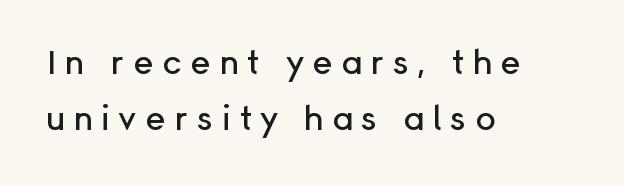
The setting favours the left margin, as ordinary paragraphs usually do. Tracking here is generous; glyphs stand well apart from one another. Rendered with straight, roman letterforms. Proportional: the letters do not fall into vertical columns. Normally led — the rows are evenly, conventionally spaced.
